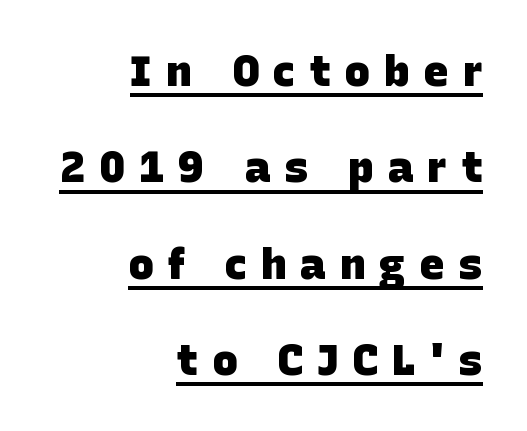
The image shows 43 px heavy sans-serif type; set right-aligned, loose line spacing (2.24x), unusually wide letter spacing (+0.32 em), underlined; low stroke contrast and a large x-height.
